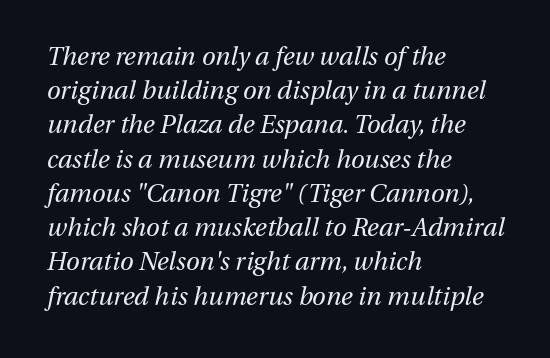
Q: Is the text bold? A: No.
Q: Is the text italic (slanted)? A: Yes, it leans right by about 13 degrees.
Q: Is the text underlined? A: No.
Q: How is the paragraph aligned? A: Left-aligned.
Q: Is the spacing between letters normal or unusually wide? A: Normal.
Q: Is the spacing between lines tight, normal or loose? A: Normal.
